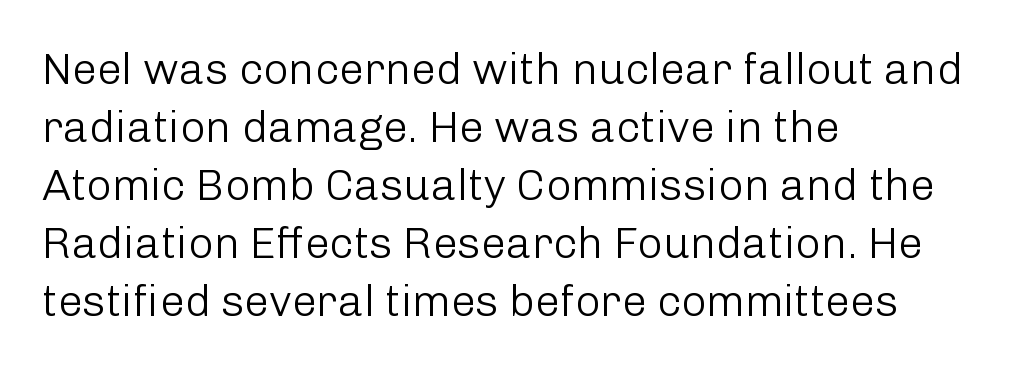
Proportional: the letters do not fall into vertical columns. The leading is moderate, giving the passage an even texture. Is the stroke heavy? The answer is a plain regular-or-lighter. The type is set solid horizontally, with unmodified tracking. Type without underlining.
